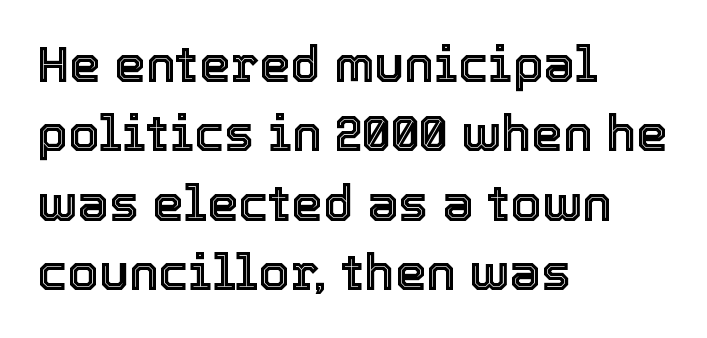
Notice how the stems are strictly vertical — no italics here. The rendering anchors every line to the left-hand side. Looks like regular typesetting: each glyph gets only the width it needs. The space beneath each line is pristine and unruled. Horizontal bands of white between lines are of average thickness. Compared with typical body copy, the letter spacing here is the same.
